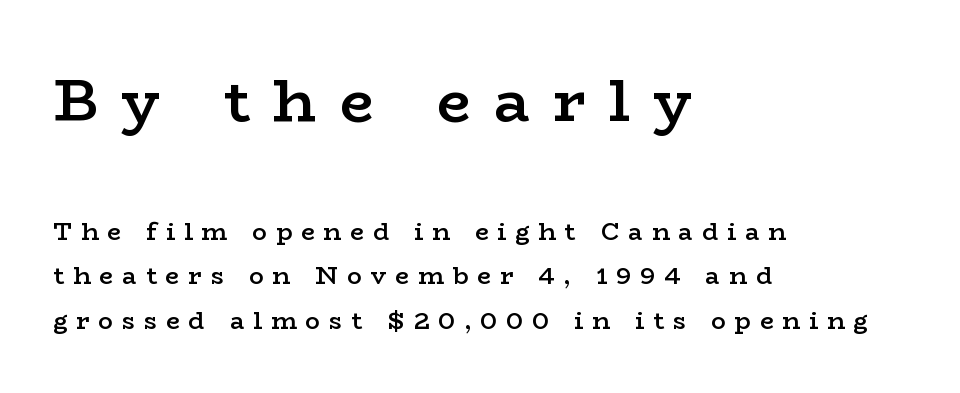
Regarding serifs, this sample has them. The rendering shrinks the type as you move from the upper chunk to the lower. Think of a printed novel: that variable character pitch is what you see here. Posture: vertical. The gap between lines stays unmarked.
